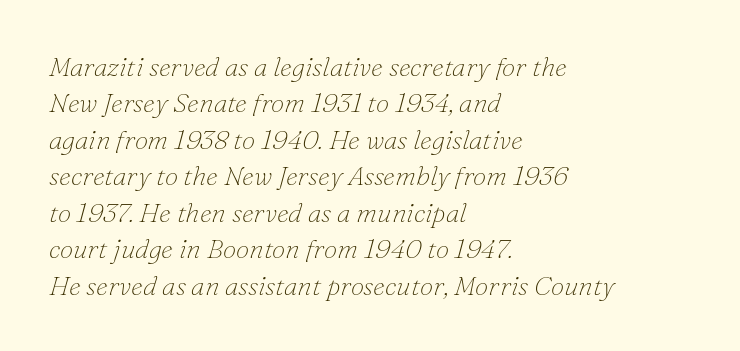
{"italic": "yes", "lean": "right", "slant_degrees": 16, "bold": "no", "underline": "no", "align": "left", "line_spacing": "normal", "line_spacing_ratio": 1.35, "letter_spacing": "normal", "letter_spacing_em": 0.0, "glyph_px": 27}
